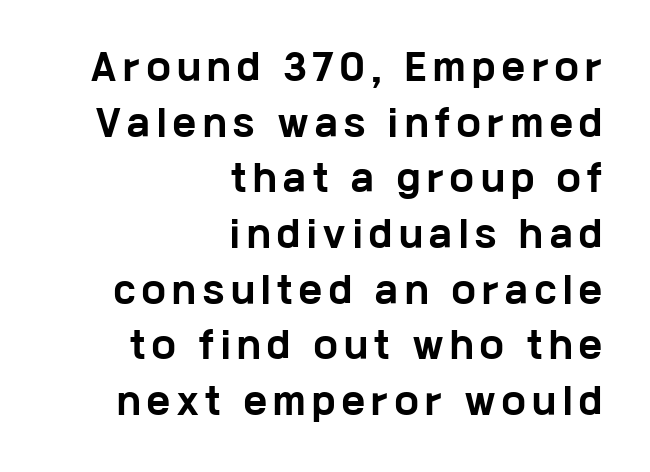
The lines sit at an ordinary, default distance from one another. A typesetter would label this face a sans. The glyphs have the mass of a bold cut. The passage shown has open, widely tracked lettering throughout. Proportional: the letters do not fall into vertical columns. The rendering anchors every line to the right-hand side.
